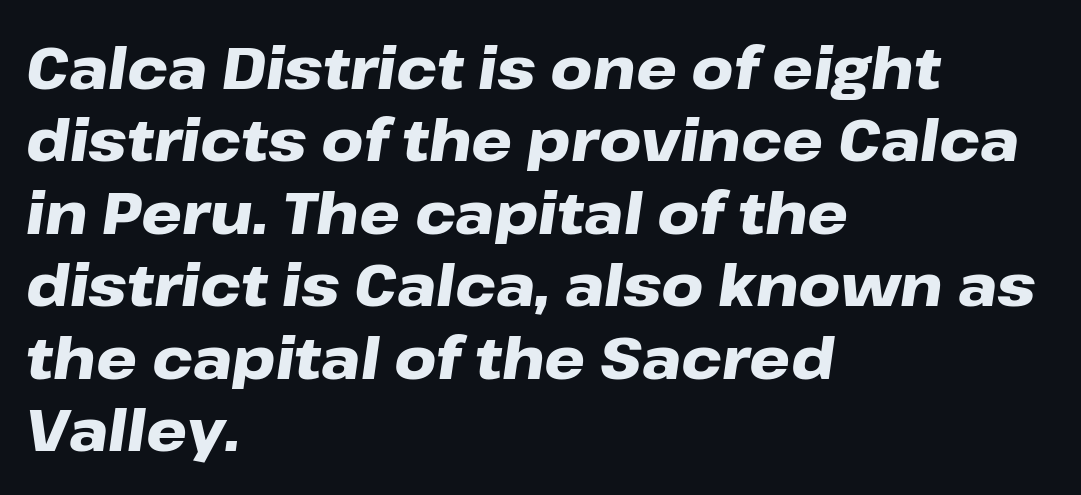
Students, note that the glyphs here touch the page at normal intervals. Heavy-handed strokes throughout: this text is bold. Just letters on the line, the space beneath them empty. All the whitespace from short lines collects on the right. This sample uses an oblique cut, with every glyph tilted off the vertical.
